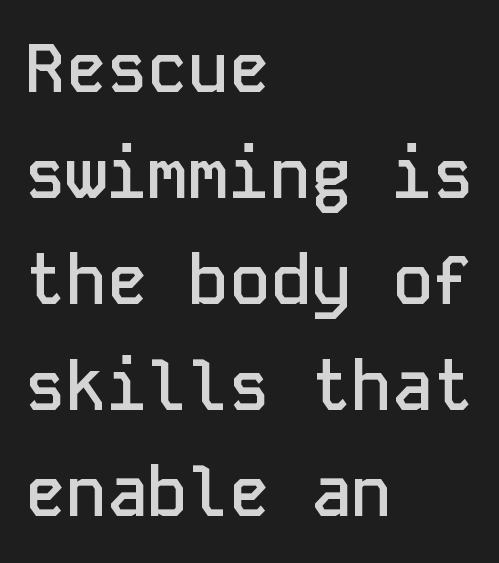
Q: Is the text bold? A: Semi-bold.
Q: Is the text italic (slanted)? A: No, it is upright.
Q: Is the typeface a serif or a sans-serif typeface? A: Sans-serif.
Q: Is the text underlined? A: No.
Q: How is the paragraph aligned? A: Left-aligned.
Q: Is the spacing between letters normal or unusually wide? A: Normal.
Q: Is the spacing between lines tight, normal or loose? A: Normal.
Q: Width (condensed, normal, or wide)? A: Normal.
Q: Stroke contrast? A: Low.
Q: x-height? A: Medium.
Q: Monospaced? A: Yes.
